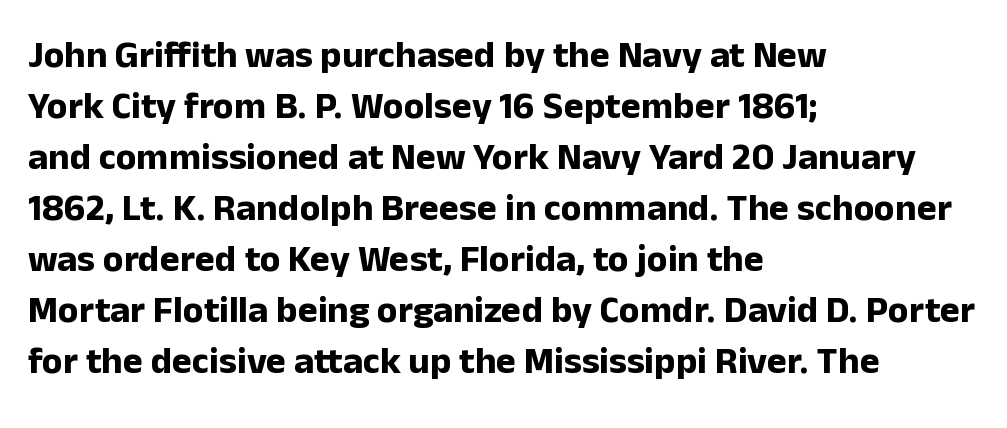
Q: Is the text bold? A: Yes.
Q: Is the text italic (slanted)? A: No, it is upright.
Q: Is the typeface a serif or a sans-serif typeface? A: Sans-serif.
Q: Is the text underlined? A: No.
Q: How is the paragraph aligned? A: Left-aligned.
Q: Is the spacing between letters normal or unusually wide? A: Normal.
Q: Is the spacing between lines tight, normal or loose? A: Normal.
Q: Width (condensed, normal, or wide)? A: Normal.
Q: Stroke contrast? A: Low.
Q: x-height? A: Medium.
Q: Monospaced? A: No.
